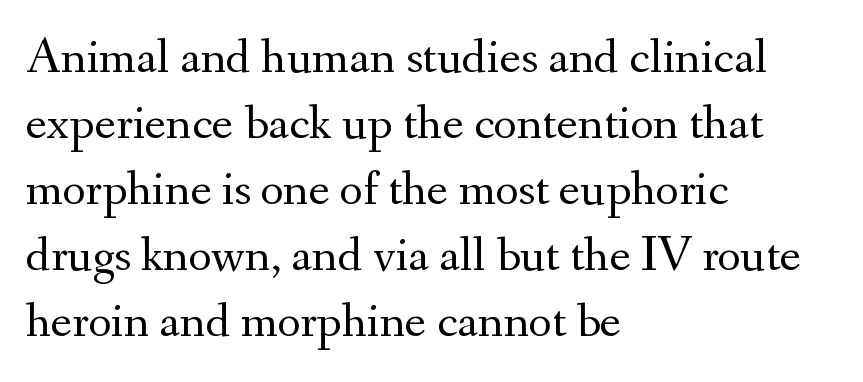
{"serif": "yes", "italic": "no", "bold": "no", "weight": "regular", "width": "normal", "stroke_contrast": "medium", "x_height": "small", "monospaced": "no", "underline": "no", "align": "left", "line_spacing": "normal", "line_spacing_ratio": 1.32, "letter_spacing": "normal", "letter_spacing_em": 0.0, "glyph_px": 50}
